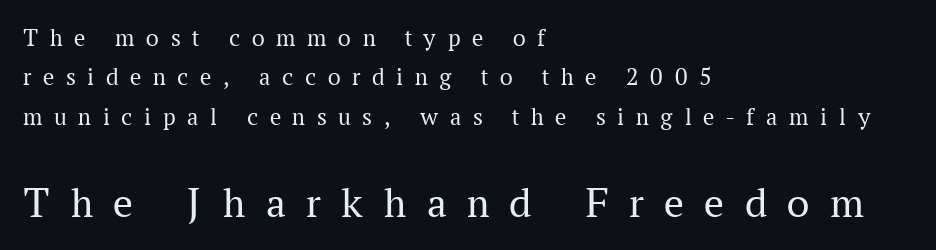
The image shows 44 px regular-weight serif type, upright; set left-aligned, normal line spacing (1.58x), unusually wide letter spacing (+0.47 em), not underlined; the second (bottom) block is 1.76x larger; medium stroke contrast and a medium x-height.
